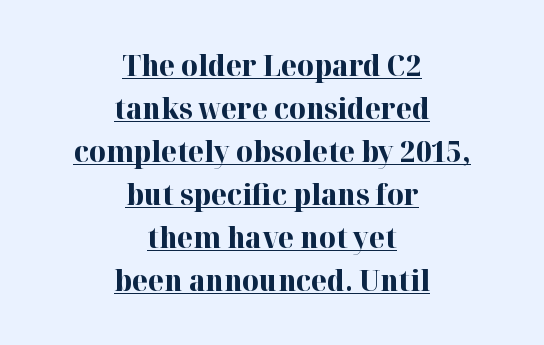
The image shows 29 px bold serif type, upright; set centered, normal line spacing (1.48x), normal letter spacing, underlined; high stroke contrast and a medium x-height.
